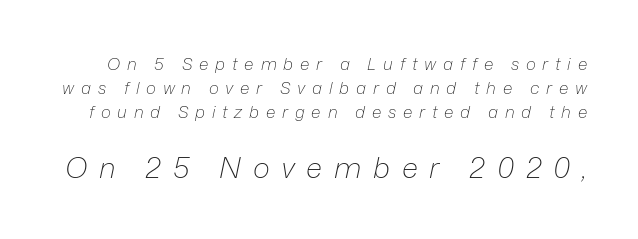
Proportional: the letters do not fall into vertical columns. Quick note: interline space is typical. The composition opens small and finishes big. This rendering features lettering with no underline. Compared with typical body copy, the letter spacing here is much looser.
